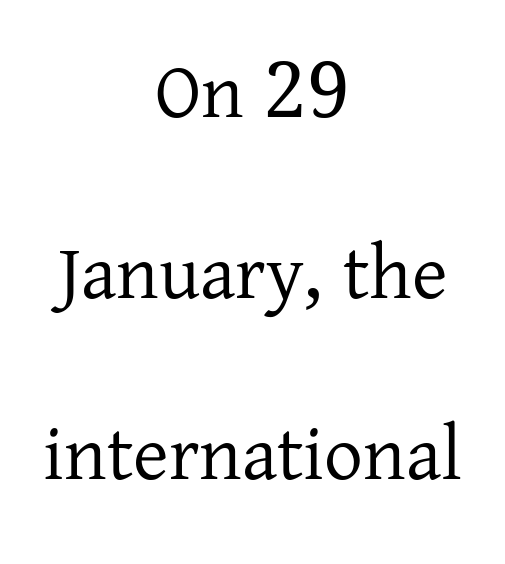
The image shows 77 px regular-weight serif type, upright; set centered, loose line spacing (2.35x), normal letter spacing, not underlined; low stroke contrast and a medium x-height.
